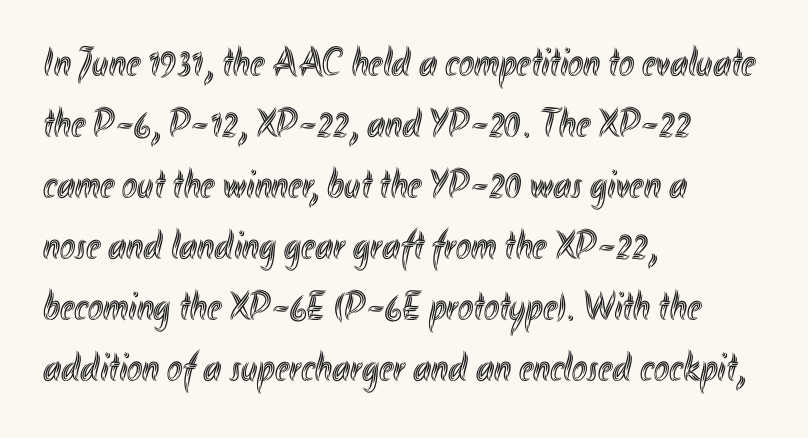
Q: Is the text italic (slanted)? A: Yes.
Q: Is the text underlined? A: No.
Q: How is the paragraph aligned? A: Left-aligned.
Q: Is the spacing between letters normal or unusually wide? A: Normal.
Q: Is the spacing between lines tight, normal or loose? A: Normal.
Q: Width (condensed, normal, or wide)? A: Condensed.
Q: x-height? A: Small.
Q: Monospaced? A: No.
